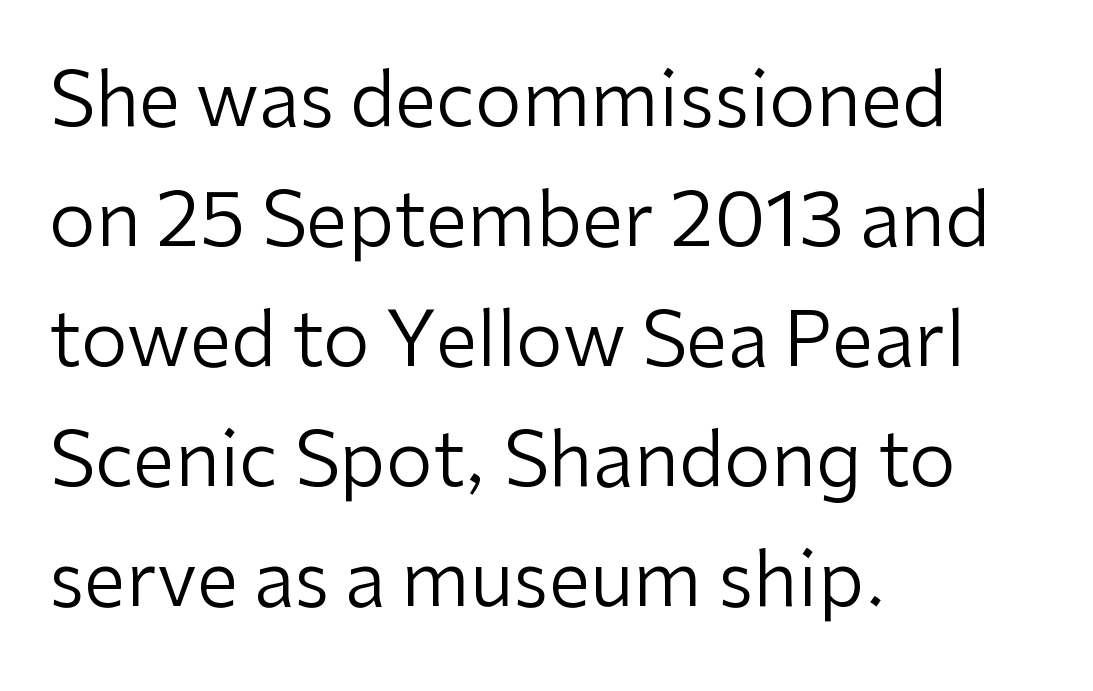
{"serif": "no", "italic": "no", "bold": "no", "weight": "regular", "width": "normal", "stroke_contrast": "low", "x_height": "medium", "monospaced": "no", "underline": "no", "align": "left", "line_spacing": "normal", "line_spacing_ratio": 1.6, "letter_spacing": "normal", "letter_spacing_em": 0.0, "glyph_px": 75}
